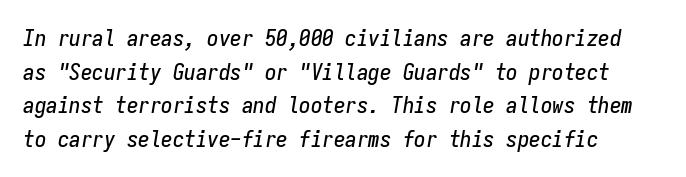
Q: Is the text italic (slanted)? A: Yes, it leans right by about 9 degrees.
Q: Is the text underlined? A: No.
Q: How is the paragraph aligned? A: Left-aligned.
Q: Is the spacing between letters normal or unusually wide? A: Normal.
Q: Is the spacing between lines tight, normal or loose? A: Normal.
